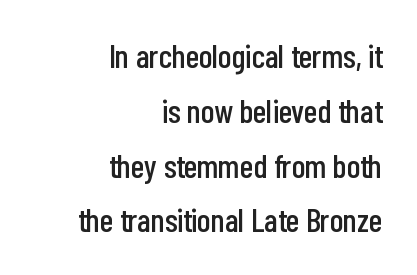
Q: Is the text italic (slanted)? A: No, it is upright.
Q: Is the typeface a serif or a sans-serif typeface? A: Sans-serif.
Q: Is the text underlined? A: No.
Q: How is the paragraph aligned? A: Right-aligned.
Q: Is the spacing between letters normal or unusually wide? A: Normal.
Q: Is the spacing between lines tight, normal or loose? A: Normal.
Q: Width (condensed, normal, or wide)? A: Condensed.
Q: Stroke contrast? A: Low.
Q: x-height? A: Medium.
Q: Monospaced? A: No.
